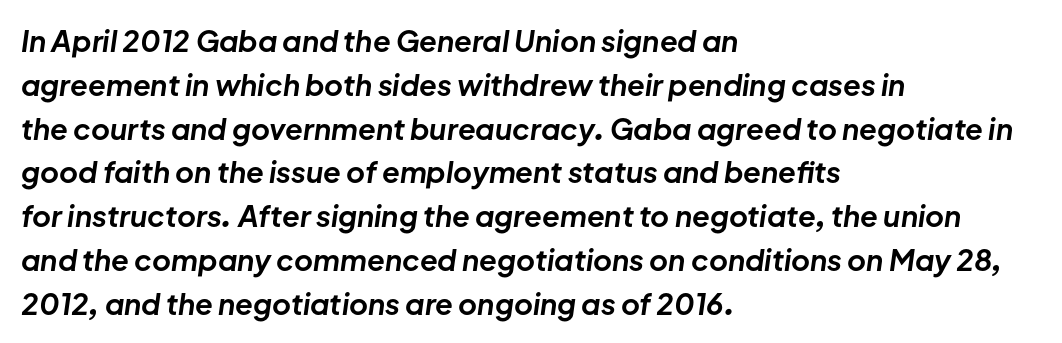
The image shows 29 px bold type, italic (leaning right); set left-aligned, normal line spacing (1.51x), normal letter spacing, not underlined; low stroke contrast and a medium x-height.
